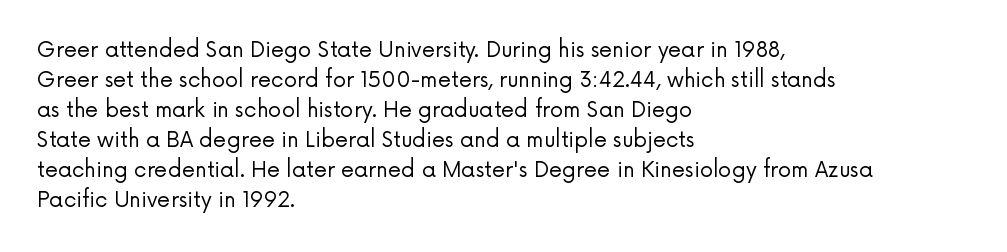
Compared with typical body copy, the letter spacing here is the same. The text block is weighted toward the left margin, trailing off unevenly rightward. The foot of each line stays bare and open. Evenly set lines give the paragraph a standard silhouette. Stroke thickness stays within the range of a standard reading face or lighter.
